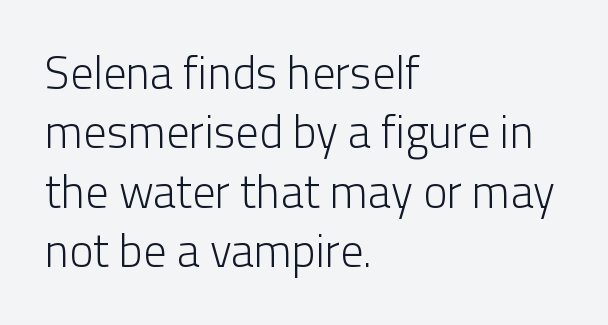
Q: Is the text bold? A: No.
Q: Is the text italic (slanted)? A: No, it is upright.
Q: Is the typeface a serif or a sans-serif typeface? A: Sans-serif.
Q: Is the text underlined? A: No.
Q: How is the paragraph aligned? A: Left-aligned.
Q: Is the spacing between letters normal or unusually wide? A: Normal.
Q: Is the spacing between lines tight, normal or loose? A: Normal.
Q: Width (condensed, normal, or wide)? A: Normal.
Q: Stroke contrast? A: Low.
Q: x-height? A: Medium.
Q: Monospaced? A: No.
